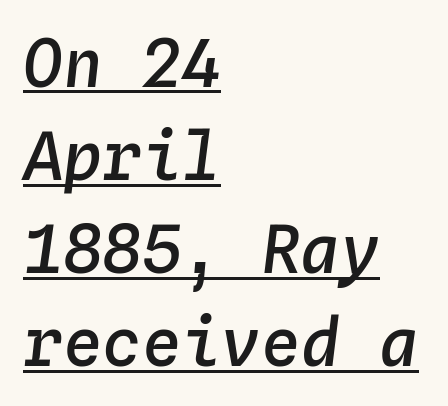
The image shows 66 px semibold type, italic (leaning right), monospaced; set left-aligned, normal line spacing (1.41x), normal letter spacing, underlined; low stroke contrast and a medium x-height.
